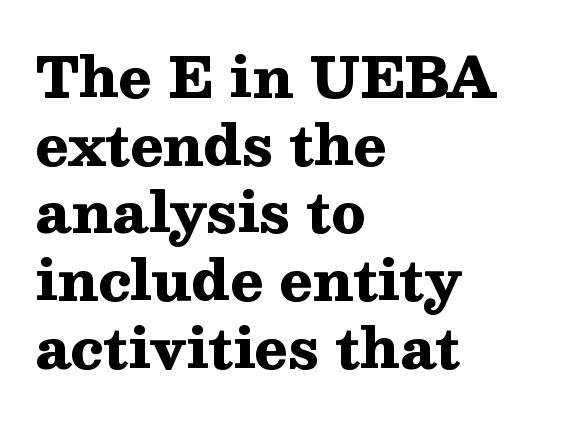
The image shows 55 px heavy, wide serif type, upright; set left-aligned, line spacing 1.23x, normal letter spacing, not underlined; medium stroke contrast and a medium x-height.
